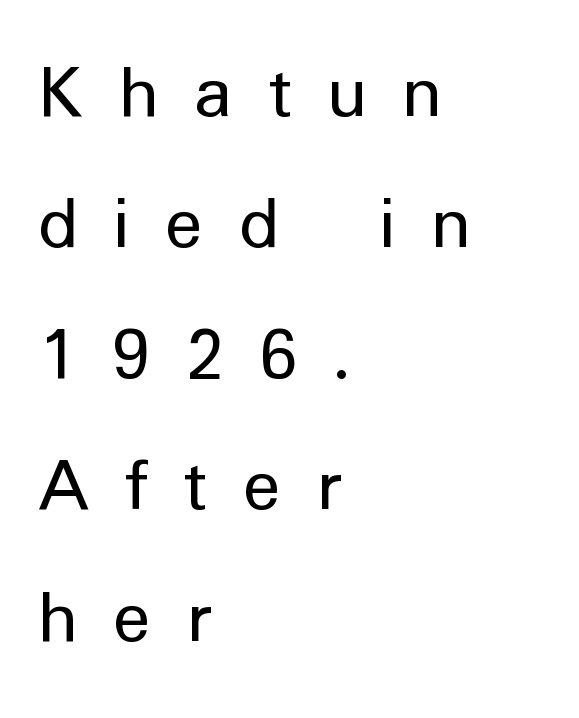
{"serif": "no", "italic": "no", "bold": "no", "weight": "regular", "width": "normal", "stroke_contrast": "low", "x_height": "medium", "monospaced": "no", "underline": "no", "align": "left", "line_spacing": "normal", "line_spacing_ratio": 1.66, "letter_spacing": "wide", "letter_spacing_em": 0.45, "glyph_px": 79}
